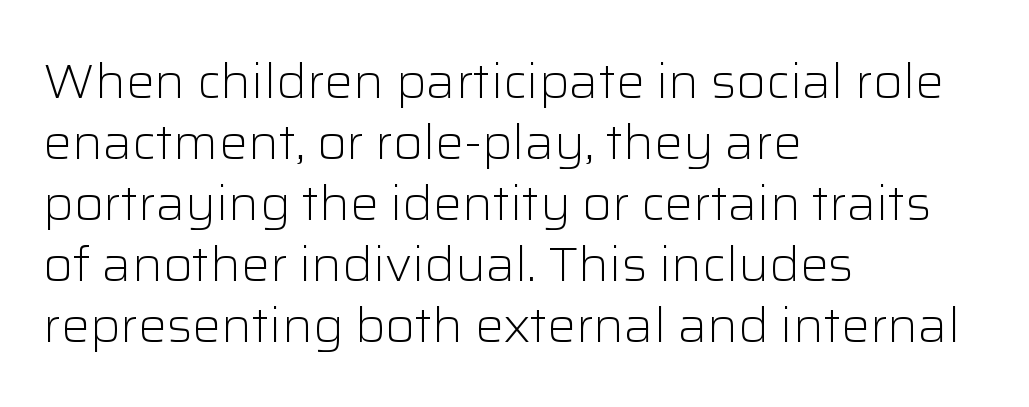
The image shows 48 px light sans-serif type, upright; set left-aligned, normal line spacing (1.27x), normal letter spacing, not underlined; low stroke contrast and a medium x-height.
